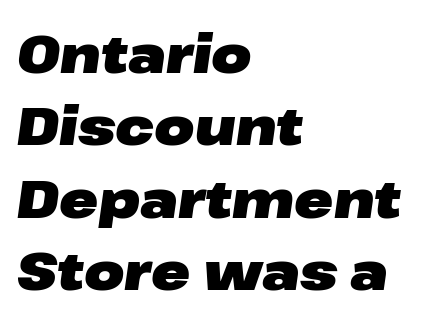
{"italic": "yes", "lean": "right", "slant_degrees": 8, "bold": "yes", "weight": "heavy", "width": "wide", "stroke_contrast": "low", "x_height": "medium", "monospaced": "no", "underline": "no", "align": "left", "line_spacing": "normal", "line_spacing_ratio": 1.39, "letter_spacing": "normal", "letter_spacing_em": 0.0, "glyph_px": 52}
